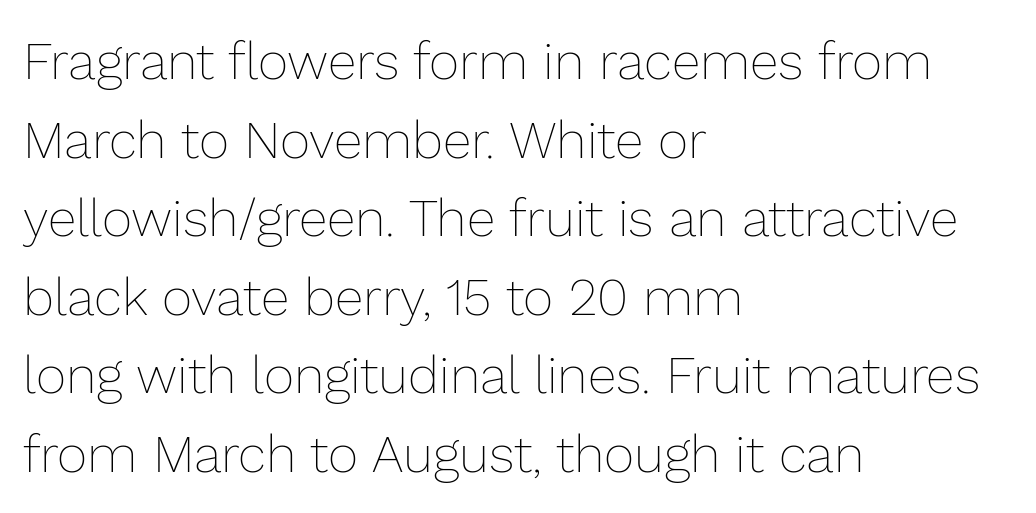
Q: Is the text bold? A: No.
Q: Is the text italic (slanted)? A: No, it is upright.
Q: Is the text underlined? A: No.
Q: How is the paragraph aligned? A: Left-aligned.
Q: Is the spacing between letters normal or unusually wide? A: Normal.
Q: Is the spacing between lines tight, normal or loose? A: Normal.
Q: Width (condensed, normal, or wide)? A: Normal.
Q: Stroke contrast? A: Low.
Q: x-height? A: Medium.
Q: Monospaced? A: No.
